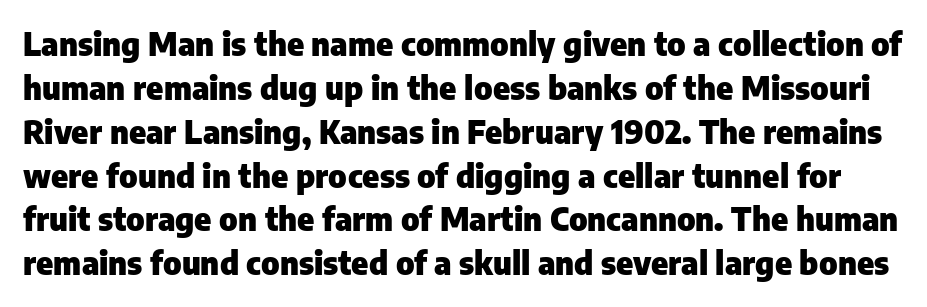
{"serif": "no", "italic": "no", "bold": "yes", "weight": "heavy", "width": "normal", "stroke_contrast": "low", "x_height": "medium", "monospaced": "no", "underline": "no", "line_spacing": "normal", "line_spacing_ratio": 1.37, "letter_spacing": "normal", "letter_spacing_em": 0.0, "glyph_px": 32}
